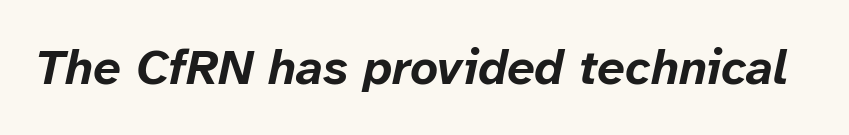
Each letter keeps its own natural width here, so spacing adapts to shape. Style check: oblique. Summary of weight: heavy, a full bold. The tracking reads as untouched default to a designer's eye. Beneath every word, the page is bare.
